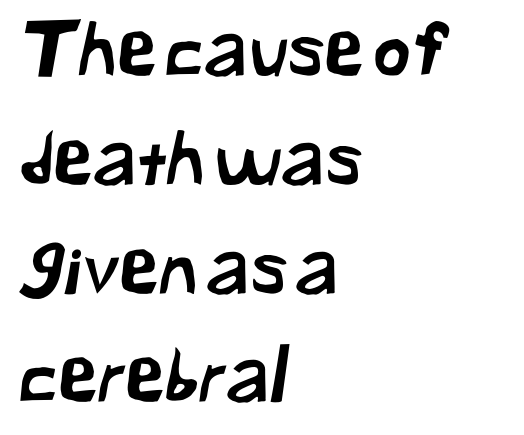
The image shows 73 px sans-serif type; set left-aligned, normal line spacing (1.49x), normal letter spacing, not underlined; low stroke contrast and a medium x-height.
